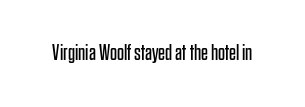
The image shows 22 px text type, upright; set normal letter spacing, not underlined.
